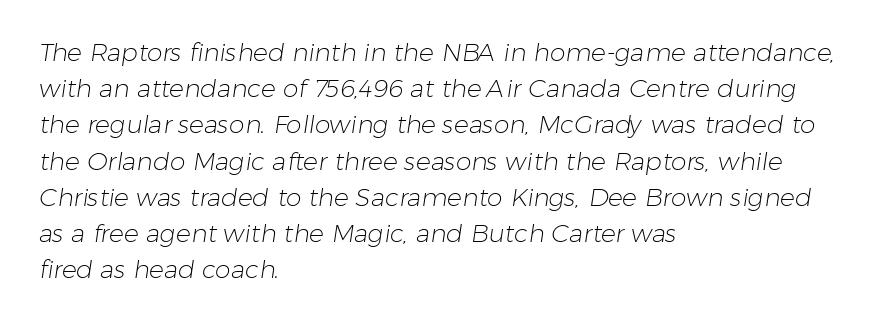
{"bold": "no", "underline": "no", "align": "left", "line_spacing": "normal", "line_spacing_ratio": 1.45, "letter_spacing": "normal", "letter_spacing_em": 0.0, "glyph_px": 25}
